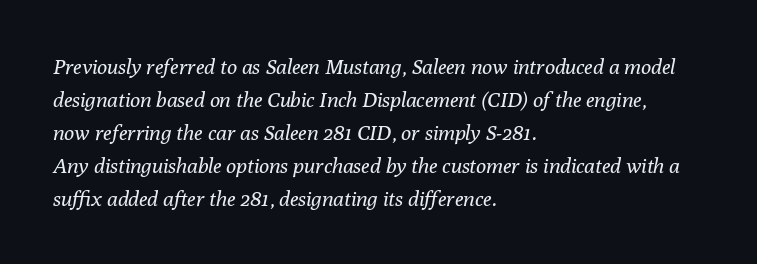
{"italic": "yes", "lean": "right", "slant_degrees": 10, "bold": "no", "underline": "no", "align": "left", "line_spacing": "normal", "line_spacing_ratio": 1.57, "letter_spacing": "normal", "letter_spacing_em": 0.0, "glyph_px": 21}
